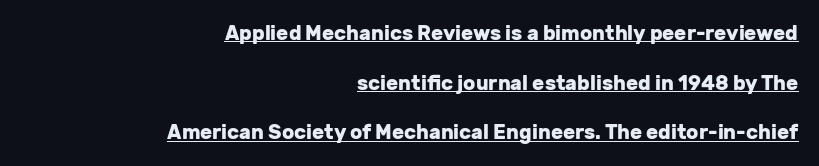
Q: Is the text bold? A: Yes.
Q: Is the text italic (slanted)? A: No, it is upright.
Q: Is the text underlined? A: Yes.
Q: How is the paragraph aligned? A: Right-aligned.
Q: Is the spacing between letters normal or unusually wide? A: Normal.
Q: Is the spacing between lines tight, normal or loose? A: Loose.
